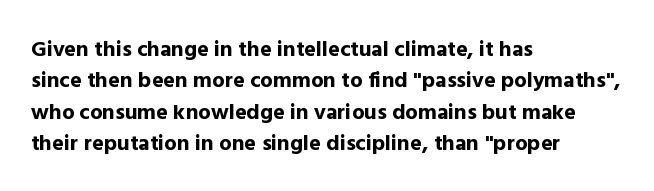
Q: Is the text bold? A: Yes.
Q: Is the text italic (slanted)? A: No, it is upright.
Q: Is the text underlined? A: No.
Q: How is the paragraph aligned? A: Left-aligned.
Q: Is the spacing between letters normal or unusually wide? A: Normal.
Q: Is the spacing between lines tight, normal or loose? A: Normal.
